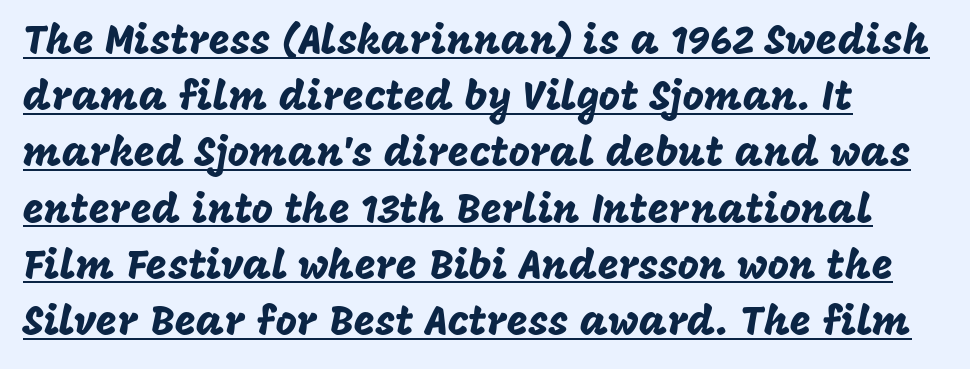
Alignment: flush left. The rendering keeps characters at their native spacing. The glyphs in this specimen are sans serif.
